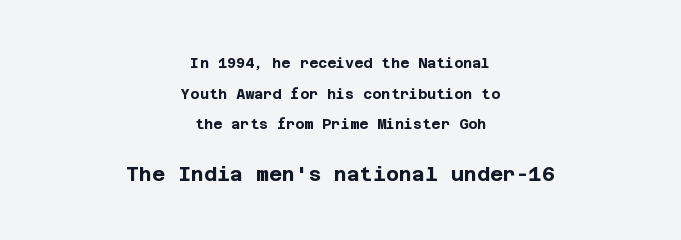
The image shows 20 px bold type, upright; set centered, loose line spacing (2.19x), normal letter spacing, not underlined; the second (bottom) block is 1.43x larger.
